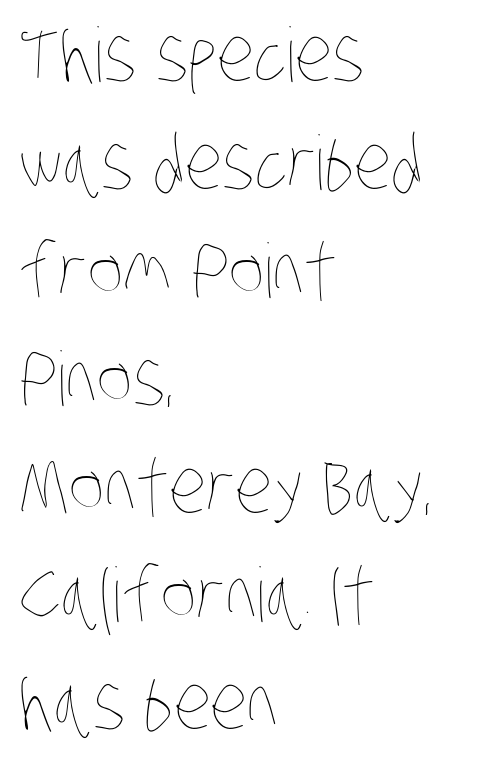
Q: Is the text bold? A: No.
Q: Is the text underlined? A: No.
Q: How is the paragraph aligned? A: Left-aligned.
Q: Is the spacing between letters normal or unusually wide? A: Normal.
Q: Is the spacing between lines tight, normal or loose? A: Normal.
Q: Width (condensed, normal, or wide)? A: Condensed.
Q: Stroke contrast? A: Low.
Q: x-height? A: Large.
Q: Monospaced? A: No.
